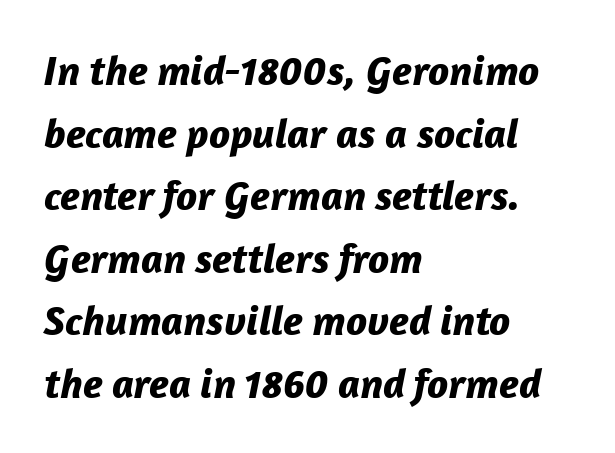
{"italic": "yes", "lean": "right", "slant_degrees": 12, "bold": "yes", "weight": "bold", "width": "normal", "stroke_contrast": "low", "x_height": "medium", "monospaced": "no", "underline": "no", "align": "left", "line_spacing": "normal", "line_spacing_ratio": 1.49, "letter_spacing": "normal", "letter_spacing_em": 0.0, "glyph_px": 42}
